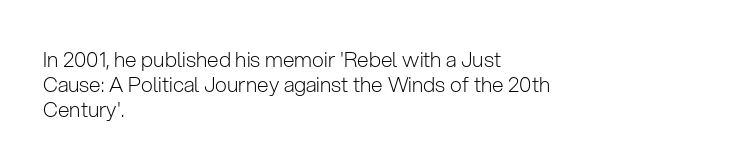
{"italic": "no", "bold": "no", "underline": "no", "align": "left", "line_spacing_ratio": 1.2, "letter_spacing": "normal", "letter_spacing_em": 0.0, "glyph_px": 21}
